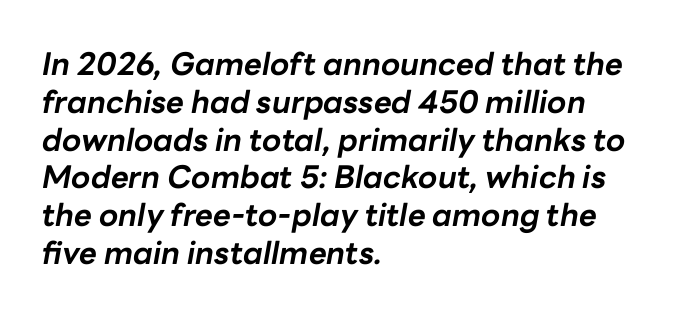
Q: Is the text bold? A: Yes.
Q: Is the text italic (slanted)? A: Yes, it leans right by about 10 degrees.
Q: Is the text underlined? A: No.
Q: How is the paragraph aligned? A: Left-aligned.
Q: Is the spacing between letters normal or unusually wide? A: Normal.
Q: Width (condensed, normal, or wide)? A: Normal.
Q: Stroke contrast? A: Low.
Q: x-height? A: Medium.
Q: Monospaced? A: No.
